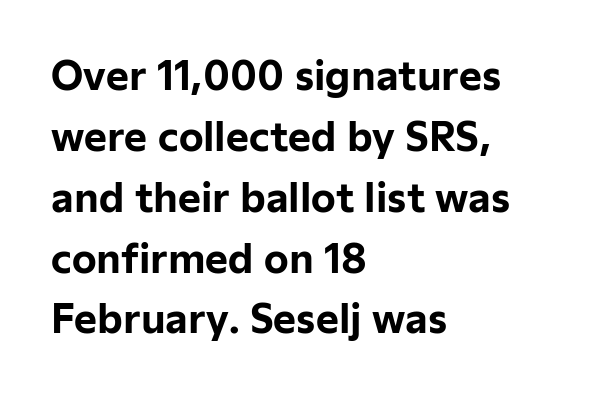
The image shows 39 px bold sans-serif type, upright; set left-aligned, normal line spacing (1.56x), normal letter spacing, not underlined; low stroke contrast and a medium x-height.
